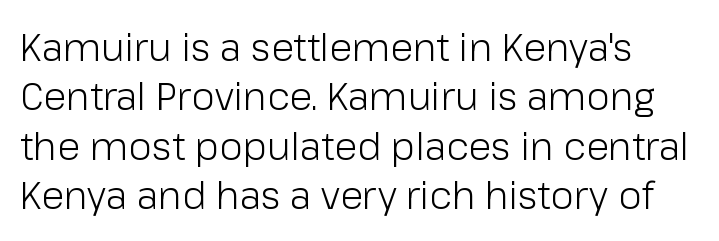
The image shows 38 px light sans-serif type, upright; set normal line spacing (1.3x), normal letter spacing, not underlined; low stroke contrast and a medium x-height.
